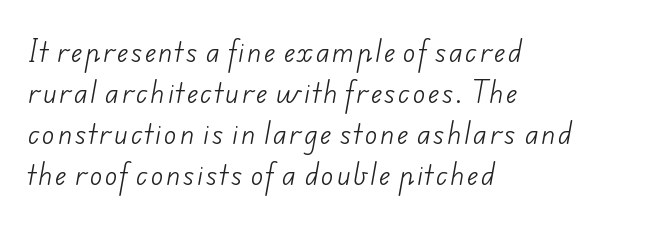
{"bold": "no", "underline": "no", "align": "left", "line_spacing": "normal", "line_spacing_ratio": 1.58, "glyph_px": 26}
